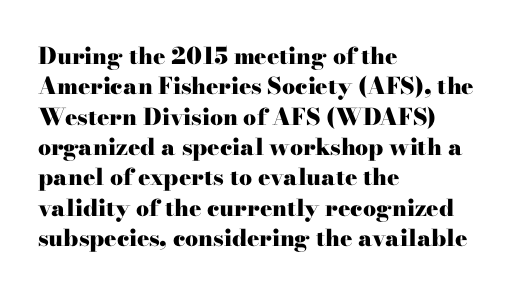
Each word holds together tightly as a unit, with standard inter-letter gaps. Typeset ragged right — the left edge is the straight one. Has an underline been added? It has not. The passage shown stacks its lines at a standard gap. A typesetter would mark this as roman, not italic. The passage shown is emphatically bold.
